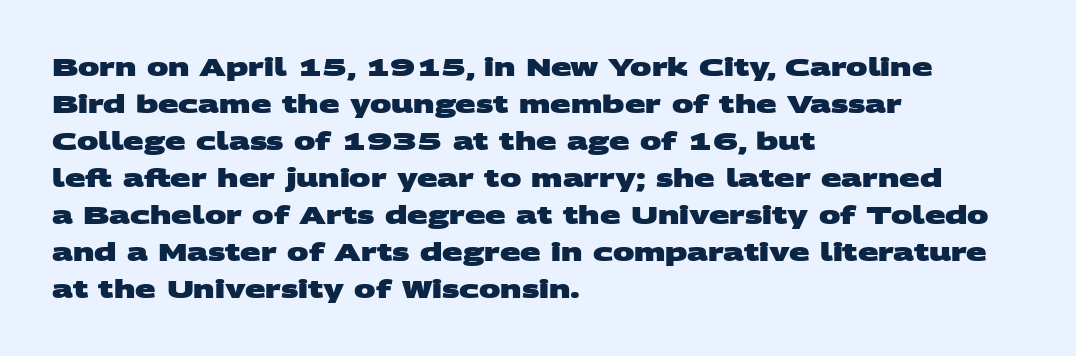
{"bold": "yes", "underline": "no", "align": "left", "line_spacing": "normal", "line_spacing_ratio": 1.54, "letter_spacing": "normal", "letter_spacing_em": 0.0, "glyph_px": 24}
